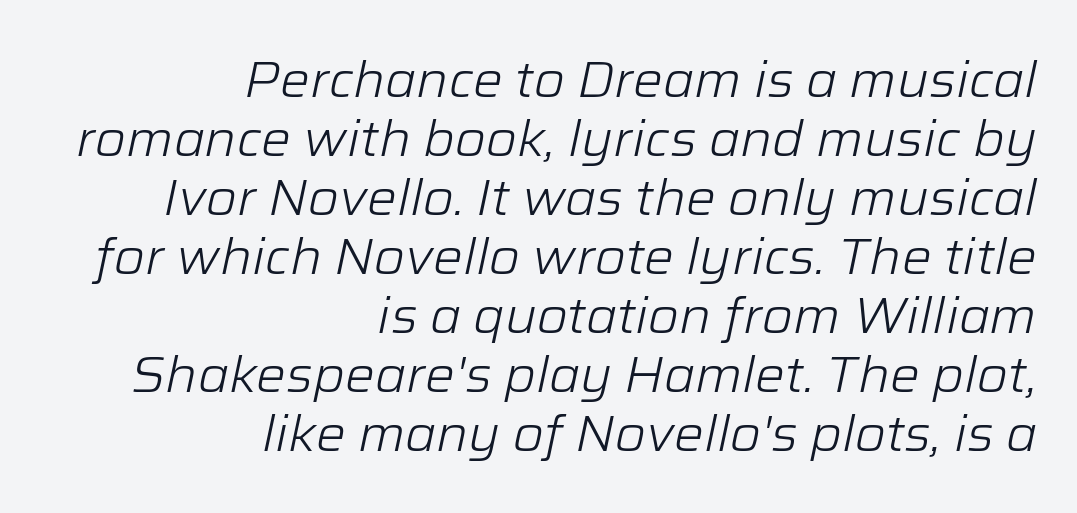
The image shows 50 px light type, italic (leaning right); set right-aligned, line spacing 1.18x, normal letter spacing, not underlined; low stroke contrast and a medium x-height.
